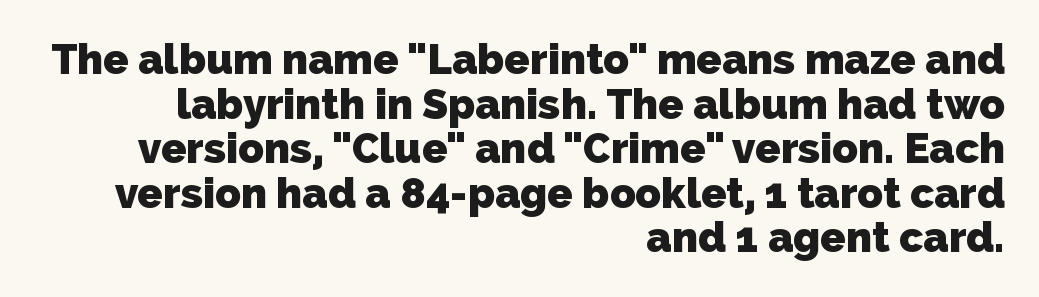
Q: Is the text bold? A: Yes.
Q: Is the typeface a serif or a sans-serif typeface? A: Sans-serif.
Q: Is the text underlined? A: No.
Q: How is the paragraph aligned? A: Right-aligned.
Q: Is the spacing between letters normal or unusually wide? A: Normal.
Q: Is the spacing between lines tight, normal or loose? A: Tight.
Q: Width (condensed, normal, or wide)? A: Normal.
Q: Stroke contrast? A: Low.
Q: x-height? A: Medium.
Q: Monospaced? A: No.
